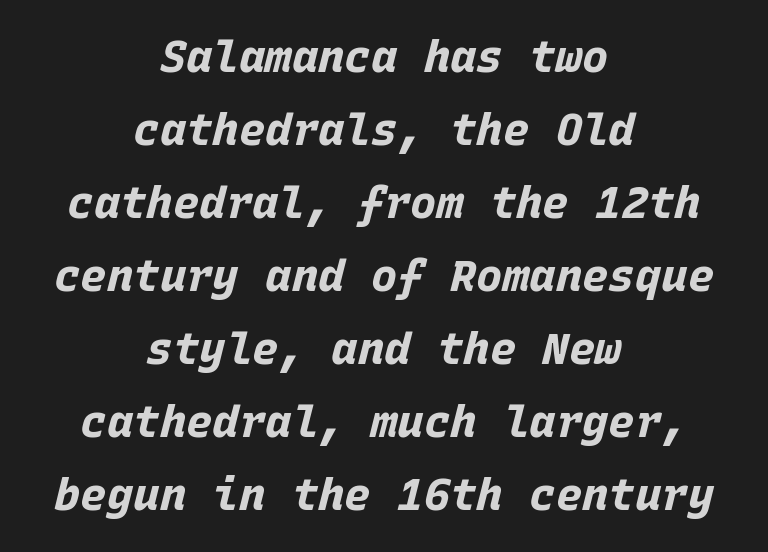
The image shows 44 px bold type, italic (leaning right), monospaced; set centered, normal line spacing (1.66x), normal letter spacing, not underlined; low stroke contrast and a large x-height.
